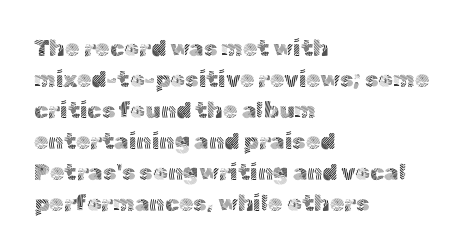
Q: Is the text bold? A: No.
Q: Is the text italic (slanted)? A: No, it is upright.
Q: Is the text underlined? A: No.
Q: How is the paragraph aligned? A: Left-aligned.
Q: Is the spacing between letters normal or unusually wide? A: Normal.
Q: Is the spacing between lines tight, normal or loose? A: Normal.
